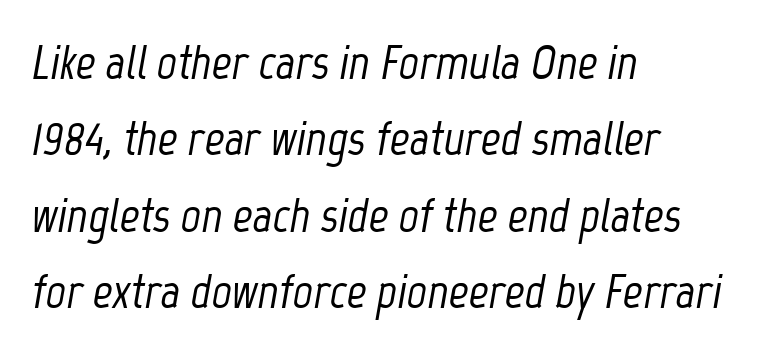
Honestly, the letter spacing is just normal — you wouldn't notice it. Compared with ordinary roman type, these characters are visibly tilted. How would I describe the line gaps? Plain and ordinary. These lines stack with their left ends in a neat column. Note the varied advance widths — an 'i' is clearly narrower than an 'm'.
